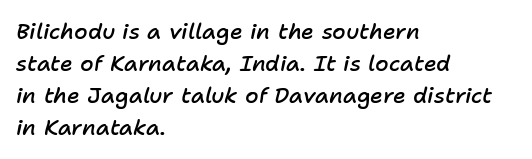
No word sits above an underline. Stems and bowls a touch heavier than normal — semibold. This block has exactly the height ordinary leading produces. Words appear dense and cohesive because spacing is normal.
